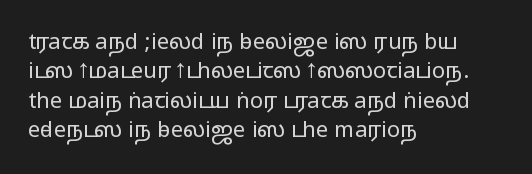
Q: Is the text italic (slanted)? A: No, it is upright.
Q: Is the text underlined? A: No.
Q: How is the paragraph aligned? A: Left-aligned.
Q: Is the spacing between letters normal or unusually wide? A: Normal.
Q: Is the spacing between lines tight, normal or loose? A: Normal.
